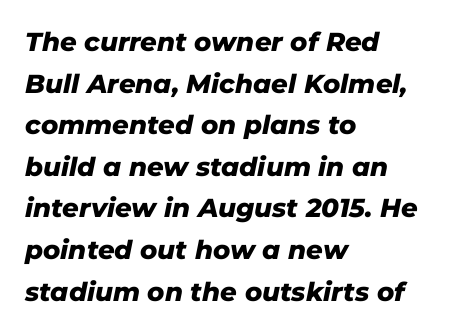
The image shows 26 px bold type, italic (leaning right); set left-aligned, normal line spacing (1.6x), normal letter spacing, not underlined.
